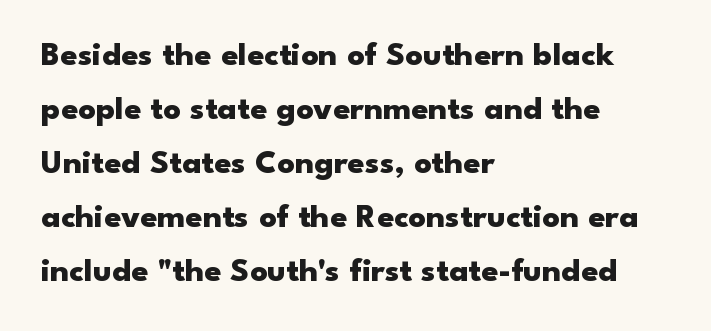
{"serif": "no", "italic": "no", "bold": "yes", "weight": "heavy", "width": "wide", "stroke_contrast": "low", "x_height": "small", "monospaced": "no", "underline": "no", "align": "left", "line_spacing": "normal", "line_spacing_ratio": 1.59, "letter_spacing": "normal", "letter_spacing_em": 0.0, "glyph_px": 34}
